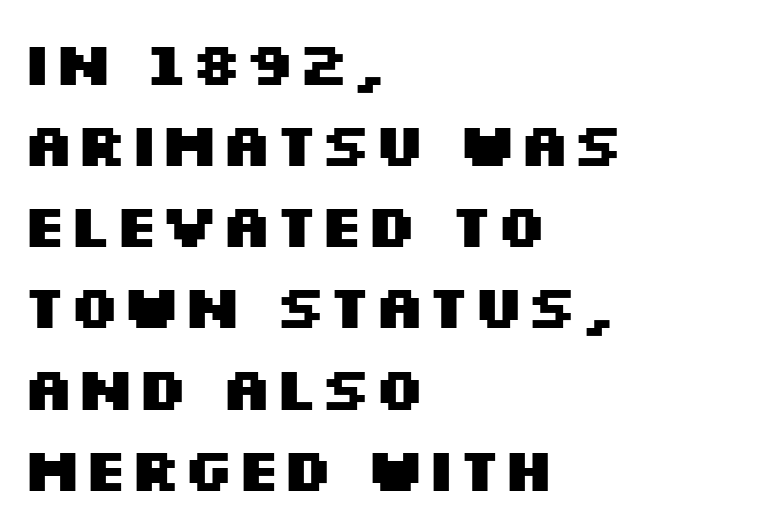
Caption: standard tracking, unaltered. Each letter keeps its own natural width here, so spacing adapts to shape. No italicization has been applied; the sample stays upright. How heavy is the stroke? Heavy — this is a bold. Interline gaps are of average width in this sample.
